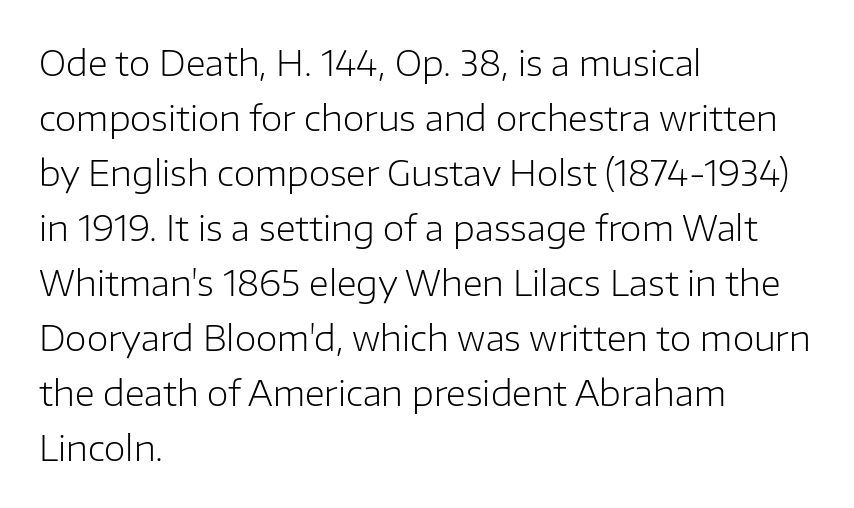
Q: Is the text bold? A: No.
Q: Is the text italic (slanted)? A: No, it is upright.
Q: Is the typeface a serif or a sans-serif typeface? A: Sans-serif.
Q: Is the text underlined? A: No.
Q: How is the paragraph aligned? A: Left-aligned.
Q: Is the spacing between letters normal or unusually wide? A: Normal.
Q: Is the spacing between lines tight, normal or loose? A: Normal.
Q: Width (condensed, normal, or wide)? A: Normal.
Q: Stroke contrast? A: Low.
Q: x-height? A: Medium.
Q: Monospaced? A: No.
